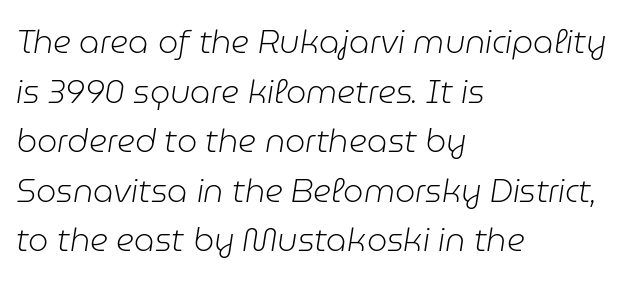
{"italic": "yes", "lean": "right", "slant_degrees": 9, "bold": "no", "weight": "light", "width": "normal", "stroke_contrast": "low", "x_height": "medium", "monospaced": "no", "underline": "no", "align": "left", "line_spacing": "normal", "line_spacing_ratio": 1.55, "letter_spacing": "normal", "letter_spacing_em": 0.0, "glyph_px": 32}
